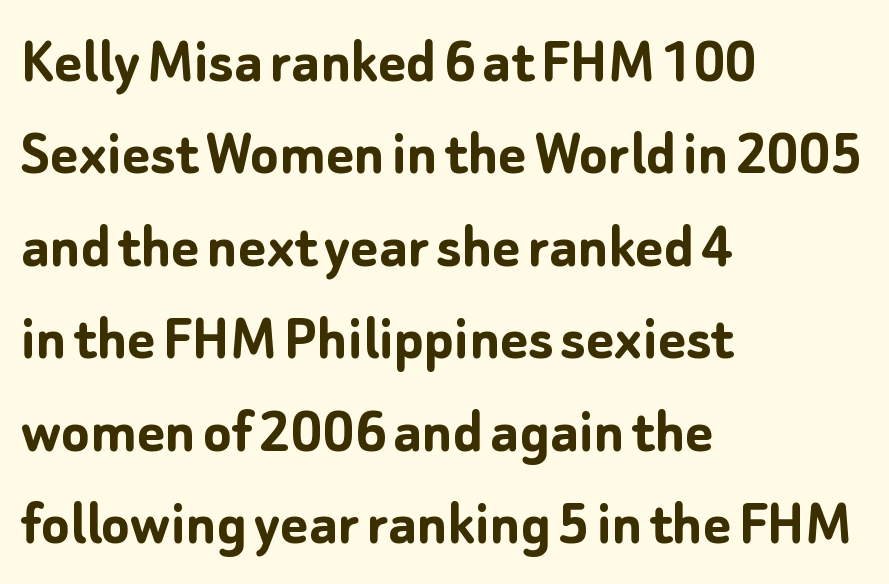
Q: Is the text bold? A: Yes.
Q: Is the text italic (slanted)? A: No, it is upright.
Q: Is the typeface a serif or a sans-serif typeface? A: Sans-serif.
Q: Is the text underlined? A: No.
Q: How is the paragraph aligned? A: Left-aligned.
Q: Is the spacing between letters normal or unusually wide? A: Normal.
Q: Is the spacing between lines tight, normal or loose? A: Normal.
Q: Width (condensed, normal, or wide)? A: Normal.
Q: Stroke contrast? A: Low.
Q: x-height? A: Medium.
Q: Monospaced? A: No.
